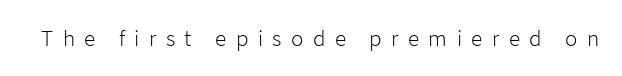
Vertical strokes here are truly vertical. The font sits on the lighter half of the weight spectrum, regular included. No word sits above an underline. Someone cranked the tracking dial way up on this one.
